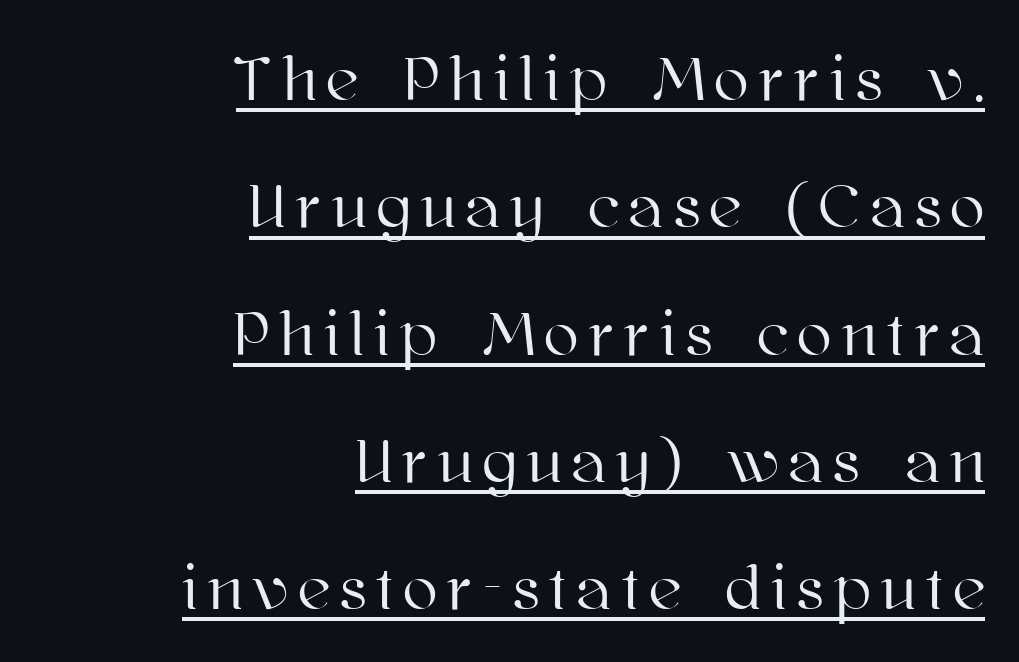
Q: Is the text italic (slanted)? A: No, it is upright.
Q: Is the text underlined? A: Yes.
Q: How is the paragraph aligned? A: Right-aligned.
Q: Is the spacing between lines tight, normal or loose? A: Loose.
Q: Width (condensed, normal, or wide)? A: Normal.
Q: Stroke contrast? A: High.
Q: x-height? A: Medium.
Q: Monospaced? A: No.
